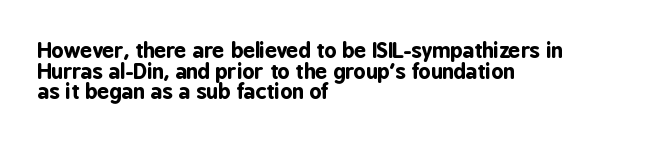
The image shows 21 px bold type, upright; set left-aligned, tight line spacing (0.98x), normal letter spacing, not underlined.
